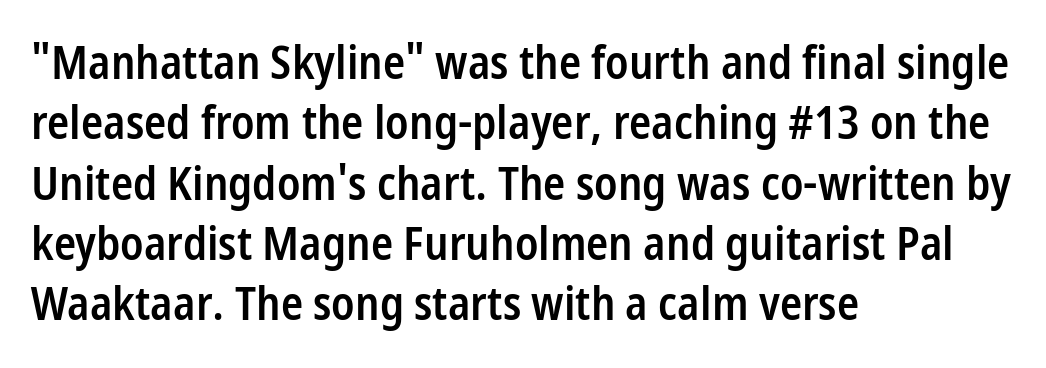
The image shows 46 px semibold, condensed sans-serif type, upright; set left-aligned, normal line spacing (1.31x), normal letter spacing, not underlined; low stroke contrast and a medium x-height.
